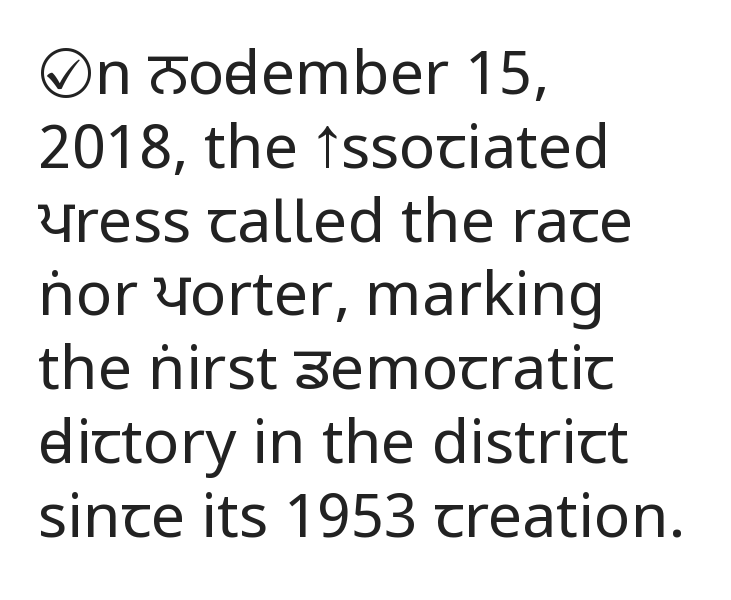
{"serif": "no", "italic": "no", "bold": "no", "weight": "regular", "width": "condensed", "stroke_contrast": "low", "underline": "no", "align": "left", "line_spacing_ratio": 1.21, "letter_spacing": "normal", "letter_spacing_em": 0.0, "glyph_px": 61}
